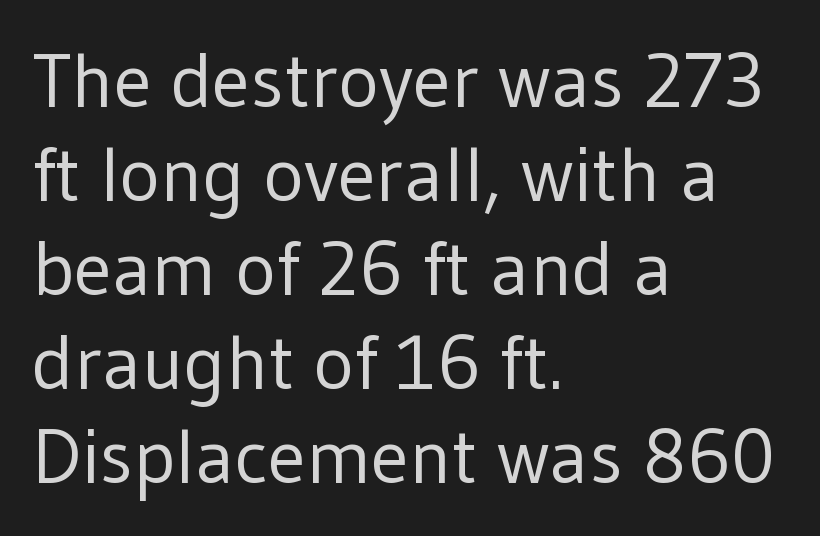
{"serif": "no", "italic": "no", "bold": "no", "weight": "regular", "width": "normal", "stroke_contrast": "low", "x_height": "medium", "monospaced": "no", "underline": "no", "align": "left", "line_spacing_ratio": 1.22, "letter_spacing": "normal", "letter_spacing_em": 0.0, "glyph_px": 77}
